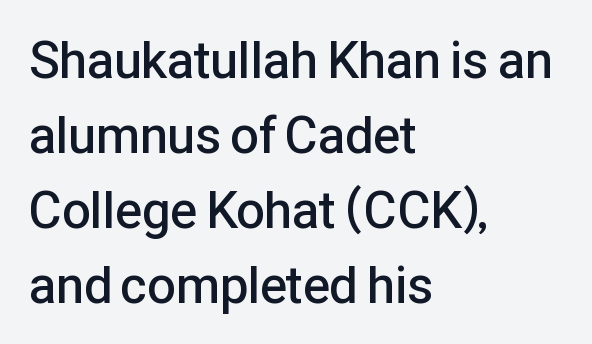
The image shows 51 px semibold sans-serif type, upright; set left-aligned, normal line spacing (1.47x), normal letter spacing, not underlined; low stroke contrast and a medium x-height.
